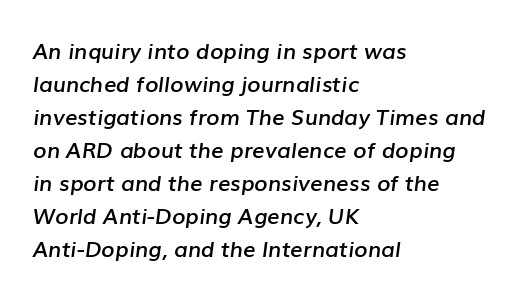
The image shows 22 px text type, italic (leaning right); set left-aligned, normal line spacing (1.5x), normal letter spacing, not underlined.
